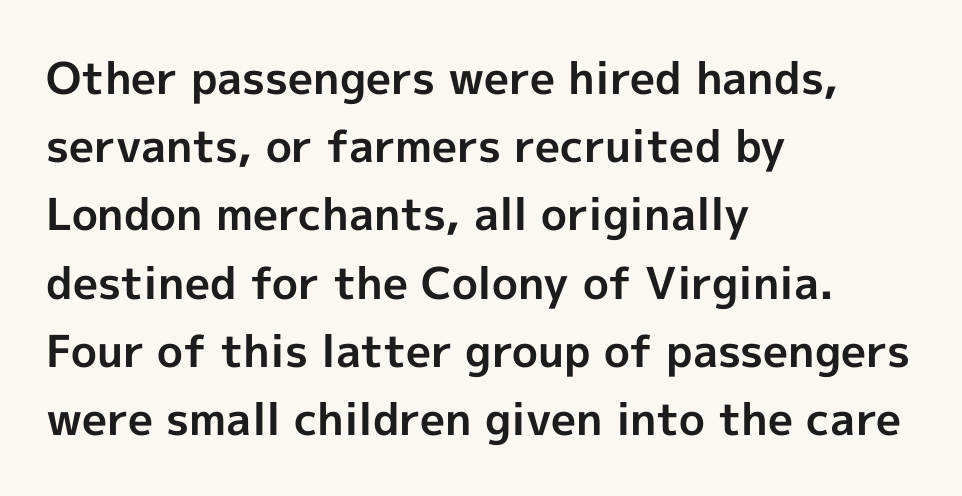
The image shows 44 px bold sans-serif type, upright; set left-aligned, normal line spacing (1.55x), normal letter spacing, not underlined; a medium x-height.
